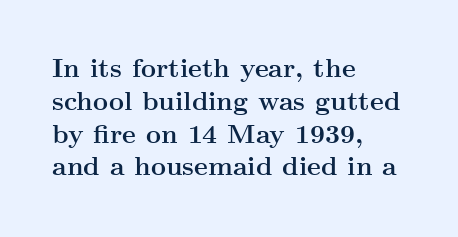
The image shows 26 px bold type, upright; set left-aligned, normal line spacing (1.26x), normal letter spacing, not underlined.
